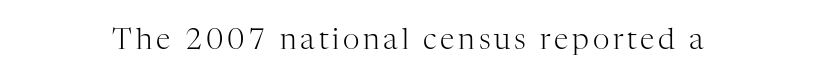
The image shows 29 px light serif type, upright; set not underlined; high stroke contrast and a medium x-height.
